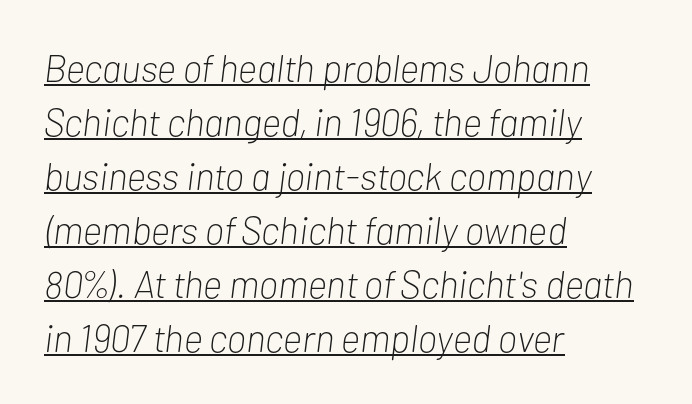
{"italic": "yes", "lean": "right", "slant_degrees": 7, "bold": "no", "weight": "light", "width": "condensed", "stroke_contrast": "low", "x_height": "medium", "monospaced": "no", "underline": "yes", "align": "left", "line_spacing": "normal", "line_spacing_ratio": 1.42, "letter_spacing": "normal", "letter_spacing_em": 0.0, "glyph_px": 38}
